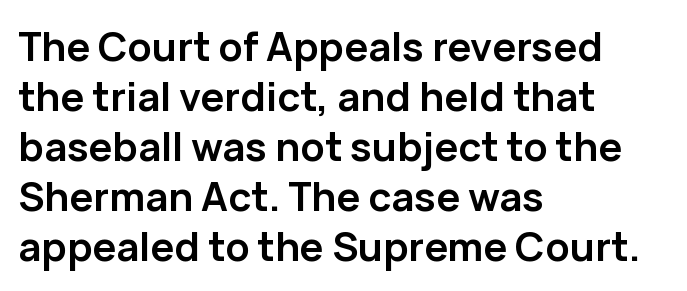
Q: Is the text bold? A: Yes.
Q: Is the text italic (slanted)? A: No, it is upright.
Q: Is the typeface a serif or a sans-serif typeface? A: Sans-serif.
Q: Is the text underlined? A: No.
Q: How is the paragraph aligned? A: Left-aligned.
Q: Is the spacing between letters normal or unusually wide? A: Normal.
Q: Is the spacing between lines tight, normal or loose? A: Normal.
Q: Width (condensed, normal, or wide)? A: Normal.
Q: Stroke contrast? A: Low.
Q: x-height? A: Medium.
Q: Monospaced? A: No.
